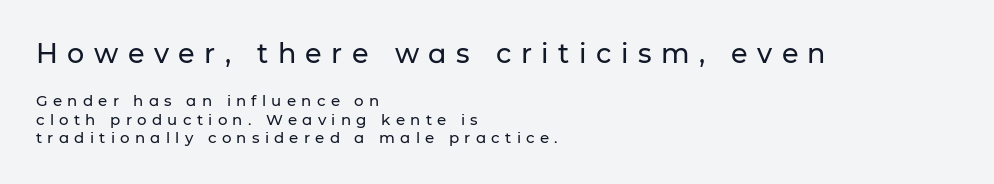
The image shows 27 px text type, upright; set left-aligned, line spacing 1.24x, unusually wide letter spacing (+0.35 em), not underlined; the first (top) block is 1.8x larger.
